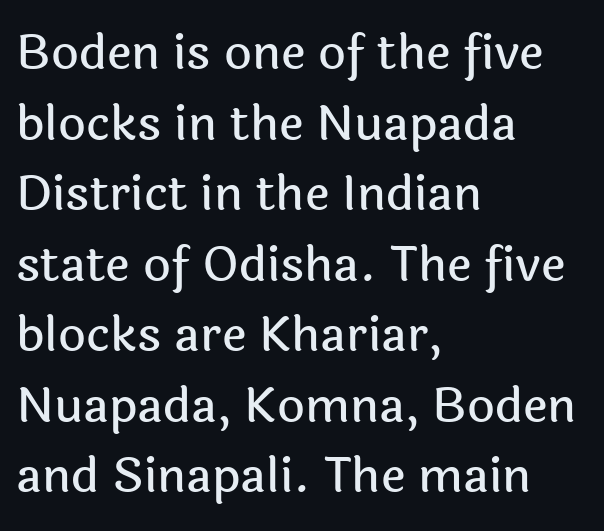
{"serif": "no", "italic": "no", "width": "normal", "x_height": "medium", "monospaced": "no", "underline": "no", "align": "left", "line_spacing": "normal", "line_spacing_ratio": 1.47, "letter_spacing": "normal", "letter_spacing_em": 0.0, "glyph_px": 48}
